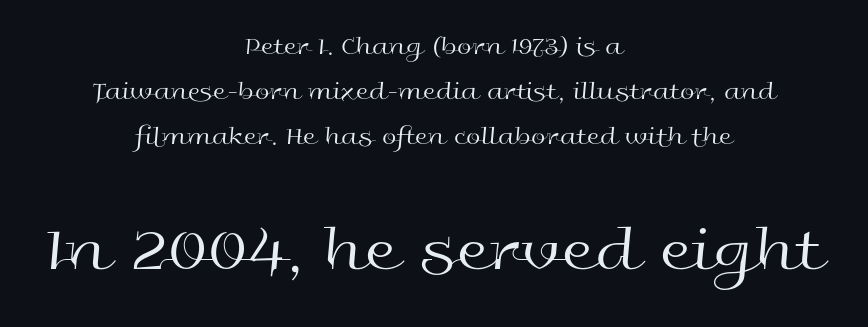
The image shows 66 px regular-weight, wide sans-serif type, upright; set centered, line spacing 1.73x, normal letter spacing, not underlined; the second (bottom) block is 2.54x larger; a medium x-height.
